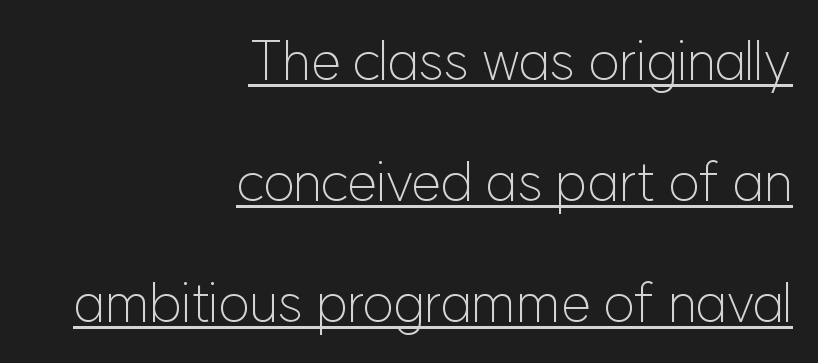
{"serif": "no", "italic": "no", "bold": "no", "weight": "light", "width": "normal", "stroke_contrast": "low", "x_height": "medium", "monospaced": "no", "underline": "yes", "align": "right", "line_spacing": "loose", "line_spacing_ratio": 2.24, "letter_spacing": "normal", "letter_spacing_em": 0.0, "glyph_px": 54}
